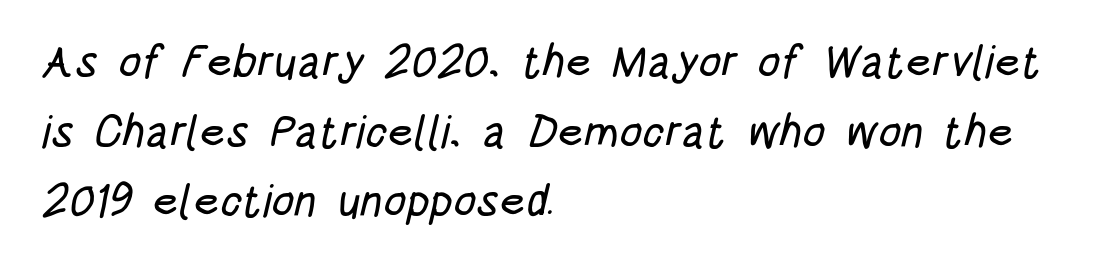
Is this a fixed-width face? No — the glyphs have proportional, varying widths. Nobody touched the tracking dial on this one. Unmarked baselines from the first word to the last. Look at the bottom of the vertical strokes: they stop flat, with no serifs.
